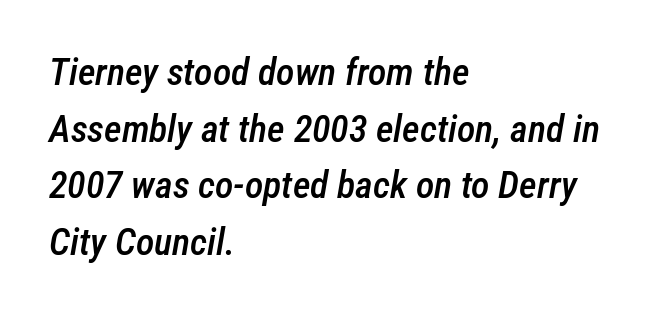
{"italic": "yes", "lean": "right", "slant_degrees": 12, "bold": "semi", "weight": "semibold", "width": "condensed", "stroke_contrast": "low", "x_height": "medium", "monospaced": "no", "underline": "no", "align": "left", "line_spacing": "normal", "line_spacing_ratio": 1.49, "letter_spacing": "normal", "letter_spacing_em": 0.0, "glyph_px": 38}
